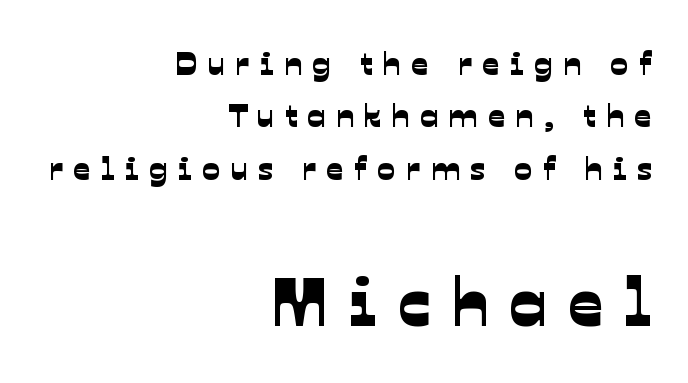
{"serif": "no", "width": "normal", "stroke_contrast": "low", "x_height": "medium", "monospaced": "no", "underline": "no", "align": "right", "line_spacing": "normal", "line_spacing_ratio": 1.54, "letter_spacing": "wide", "letter_spacing_em": 0.3, "larger_block": "second", "size_ratio": 2.03, "glyph_px": 69}
